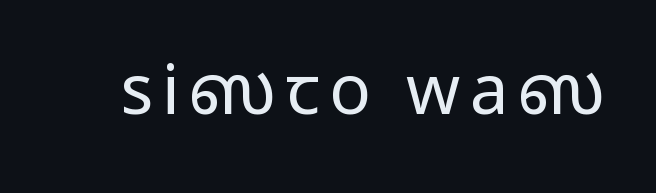
The image shows 69 px regular-weight, wide sans-serif type, upright; set not underlined; low stroke contrast and a medium x-height.
